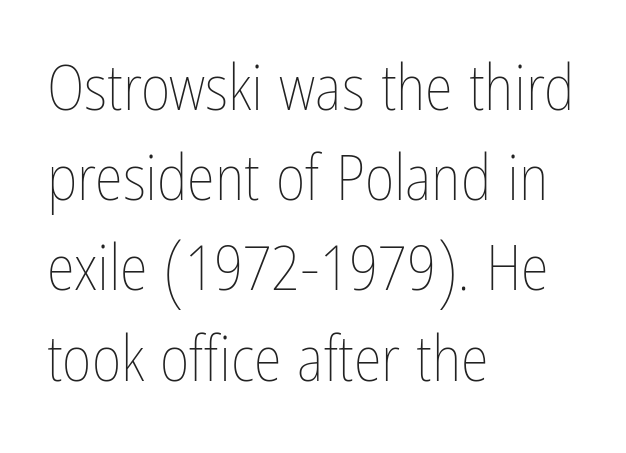
The image shows 64 px thin, condensed type, upright; set left-aligned, normal line spacing (1.41x), normal letter spacing, not underlined; low stroke contrast and a medium x-height.
